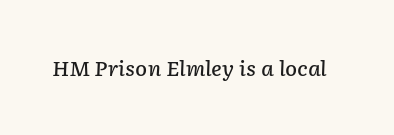
{"italic": "yes", "lean": "right", "slant_degrees": 2, "bold": "semi", "underline": "no", "letter_spacing": "normal", "letter_spacing_em": 0.0, "glyph_px": 20}
